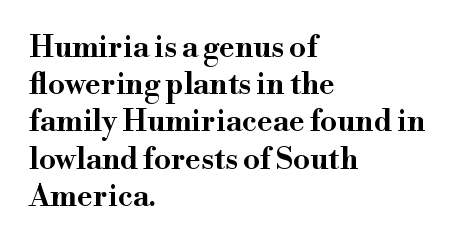
The image shows 30 px wide serif type, upright; set left-aligned, line spacing 1.24x, normal letter spacing, not underlined; high stroke contrast and a small x-height.
